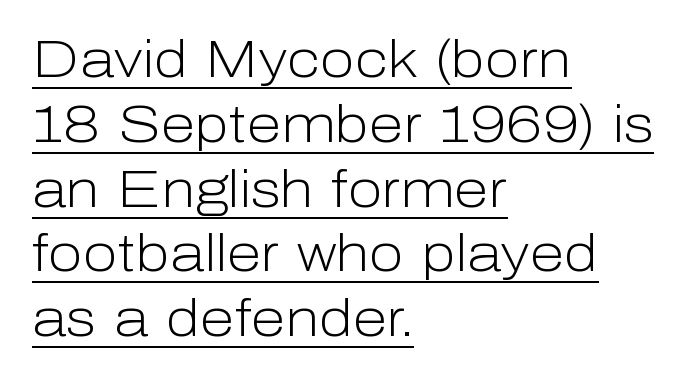
Q: Is the text bold? A: No.
Q: Is the text italic (slanted)? A: No, it is upright.
Q: Is the typeface a serif or a sans-serif typeface? A: Sans-serif.
Q: Is the text underlined? A: Yes.
Q: How is the paragraph aligned? A: Left-aligned.
Q: Is the spacing between letters normal or unusually wide? A: Normal.
Q: Is the spacing between lines tight, normal or loose? A: Normal.
Q: Width (condensed, normal, or wide)? A: Normal.
Q: Stroke contrast? A: Low.
Q: x-height? A: Medium.
Q: Monospaced? A: No.
